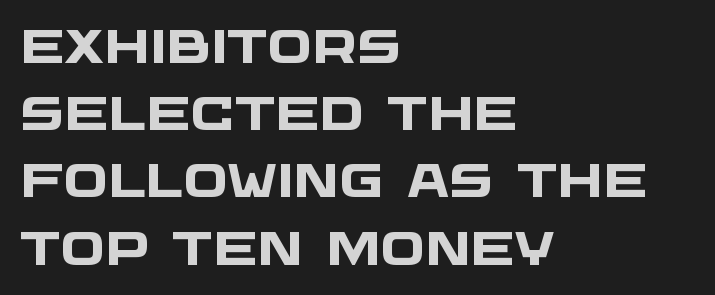
Q: Is the text bold? A: Yes.
Q: Is the typeface a serif or a sans-serif typeface? A: Sans-serif.
Q: Is the text underlined? A: No.
Q: How is the paragraph aligned? A: Left-aligned.
Q: Is the spacing between letters normal or unusually wide? A: Normal.
Q: Is the spacing between lines tight, normal or loose? A: Normal.
Q: Width (condensed, normal, or wide)? A: Wide.
Q: Stroke contrast? A: Low.
Q: x-height? A: Large.
Q: Monospaced? A: No.
